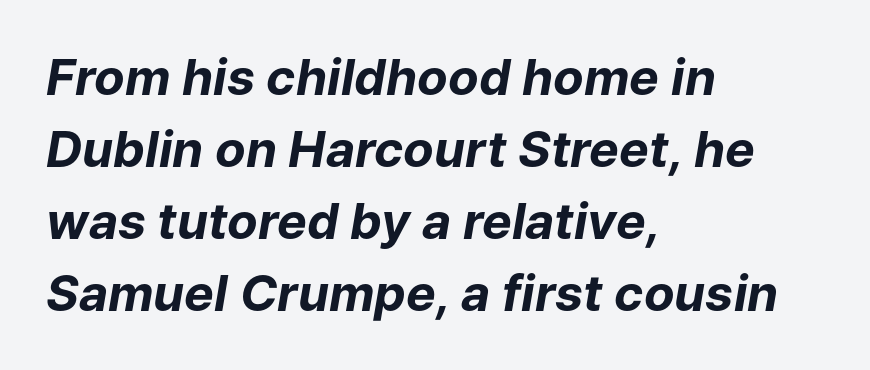
The image shows 50 px bold type, italic (leaning right); set left-aligned, normal line spacing (1.44x), normal letter spacing, not underlined; low stroke contrast and a medium x-height.
